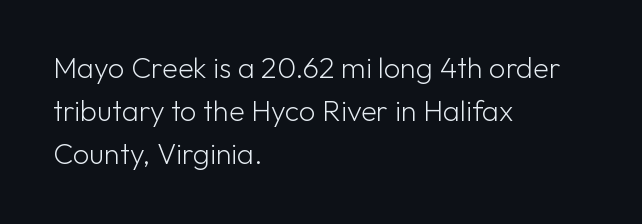
The image shows 29 px light sans-serif type, upright; set left-aligned, normal line spacing (1.48x), normal letter spacing, not underlined; low stroke contrast and a medium x-height.
